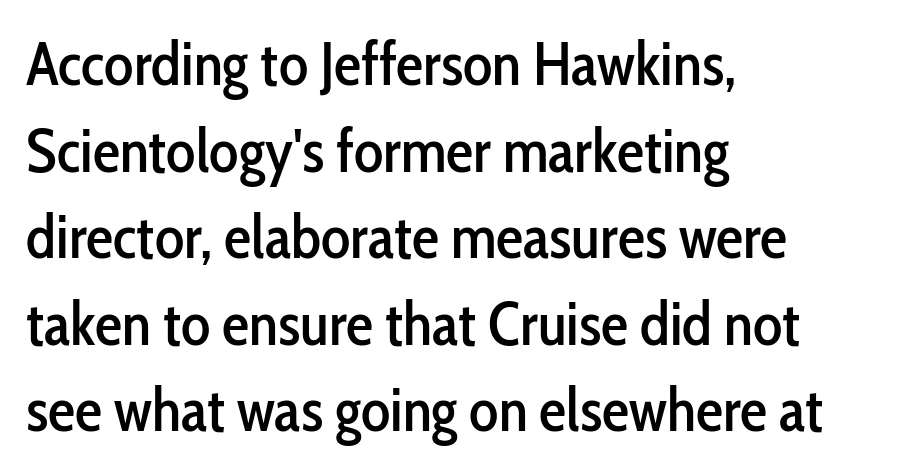
{"serif": "no", "italic": "no", "width": "condensed", "stroke_contrast": "low", "x_height": "medium", "monospaced": "no", "underline": "no", "align": "left", "line_spacing": "normal", "line_spacing_ratio": 1.42, "letter_spacing": "normal", "letter_spacing_em": 0.0, "glyph_px": 61}
